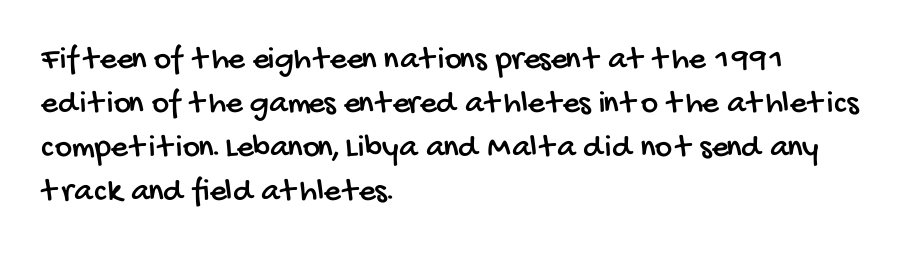
{"serif": "no", "width": "condensed", "stroke_contrast": "low", "x_height": "large", "monospaced": "no", "underline": "no", "align": "left", "line_spacing": "normal", "line_spacing_ratio": 1.33, "letter_spacing": "normal", "letter_spacing_em": 0.0, "glyph_px": 33}
